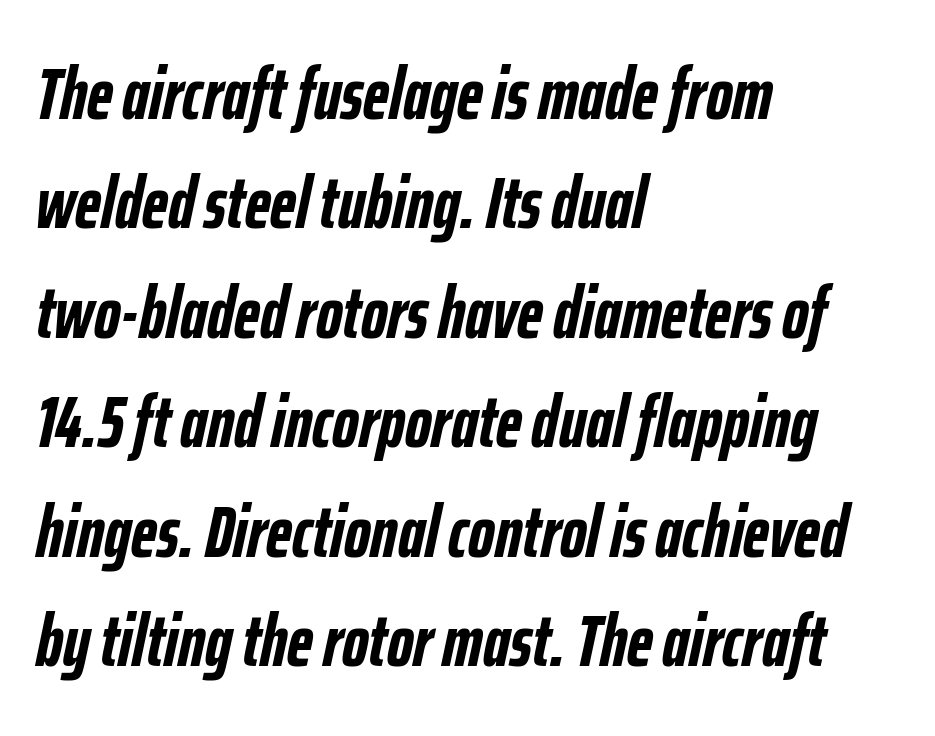
{"italic": "yes", "lean": "right", "slant_degrees": 12, "bold": "yes", "weight": "semibold", "width": "condensed", "stroke_contrast": "low", "x_height": "medium", "monospaced": "no", "underline": "no", "align": "left", "line_spacing": "normal", "line_spacing_ratio": 1.5, "letter_spacing": "normal", "letter_spacing_em": 0.0, "glyph_px": 73}
